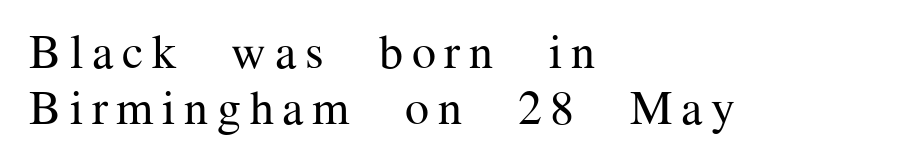
Q: Is the text bold? A: No.
Q: Is the text italic (slanted)? A: No, it is upright.
Q: Is the typeface a serif or a sans-serif typeface? A: Serif.
Q: Is the text underlined? A: No.
Q: How is the paragraph aligned? A: Left-aligned.
Q: Width (condensed, normal, or wide)? A: Normal.
Q: Stroke contrast? A: Medium.
Q: x-height? A: Medium.
Q: Monospaced? A: No.
